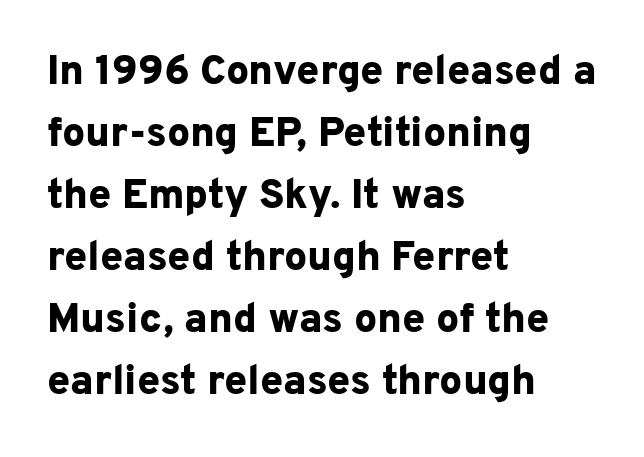
The image shows 41 px bold sans-serif type, upright; set left-aligned, normal line spacing (1.51x), normal letter spacing, not underlined; low stroke contrast and a medium x-height.
